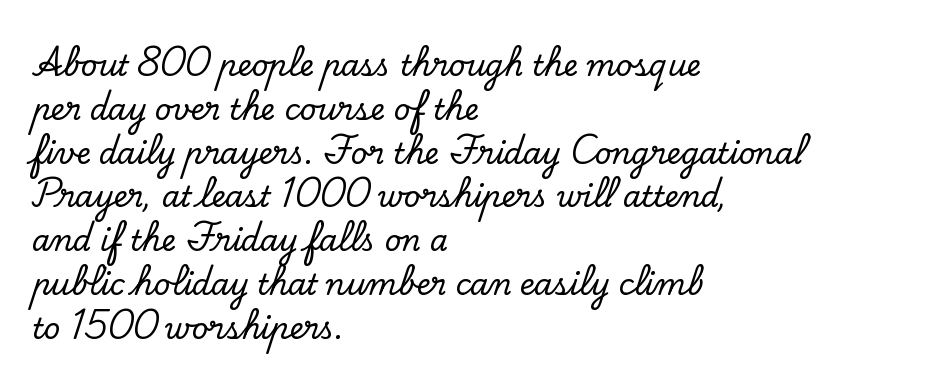
Does extra space separate the letters? No, they use regular spacing. The designer left line spacing at the default. Alignment: flush left. Font category for this specimen: serif. The specimen omits any rule beneath the text block's lines.
